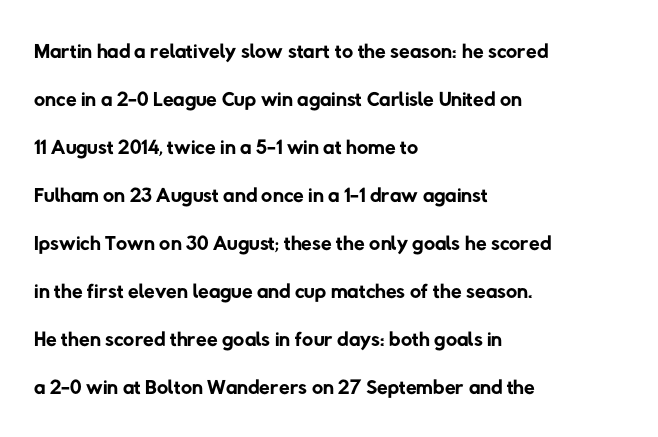
The paragraph has a hard left edge and a soft right edge. A typesetter would call this proportional, since set widths differ per character. Tracking value appears to be zero — textbook default spacing. The type family on display is of the sans-serif kind.
